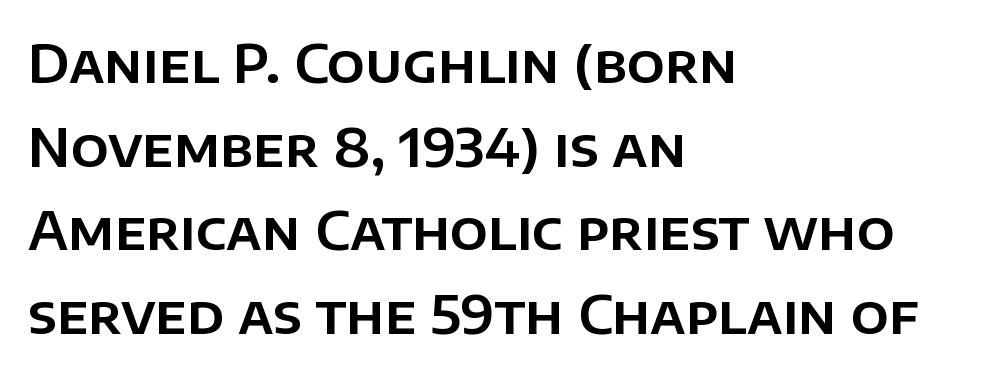
The image shows 53 px sans-serif type, upright; set left-aligned, normal line spacing (1.58x), normal letter spacing, not underlined; low stroke contrast and a large x-height.
